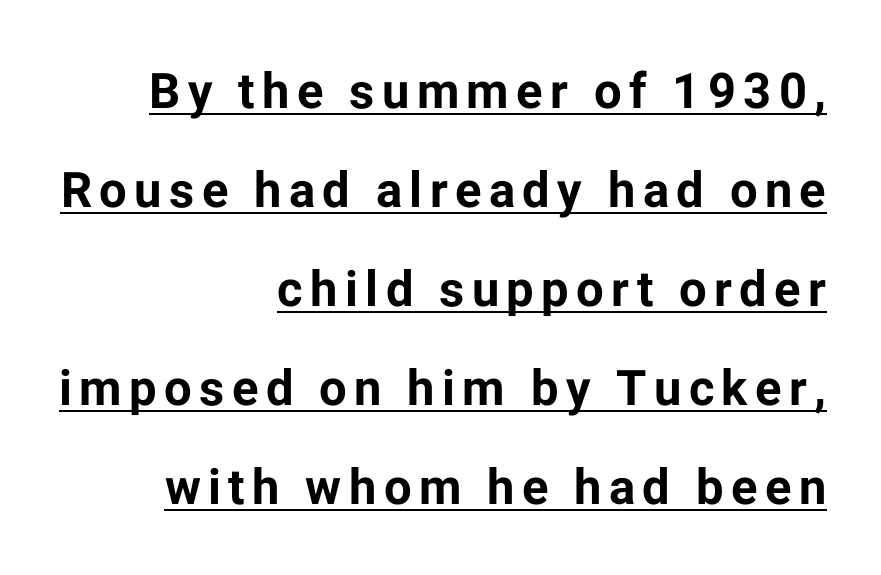
The image shows 49 px bold sans-serif type, upright; set right-aligned, loose line spacing (2.02x), underlined; low stroke contrast and a medium x-height.
